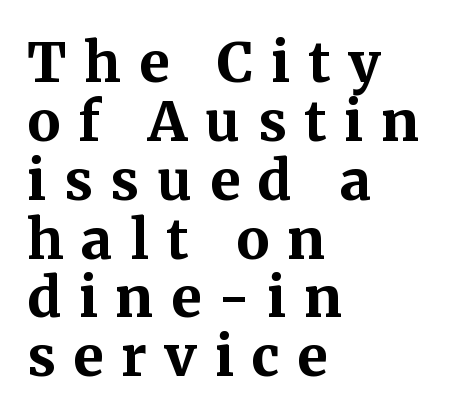
Q: Is the text bold? A: Yes.
Q: Is the text italic (slanted)? A: No, it is upright.
Q: Is the typeface a serif or a sans-serif typeface? A: Serif.
Q: Is the text underlined? A: No.
Q: How is the paragraph aligned? A: Left-aligned.
Q: Is the spacing between letters normal or unusually wide? A: Unusually wide.
Q: Is the spacing between lines tight, normal or loose? A: Tight.
Q: Width (condensed, normal, or wide)? A: Normal.
Q: Stroke contrast? A: Medium.
Q: x-height? A: Medium.
Q: Monospaced? A: No.
